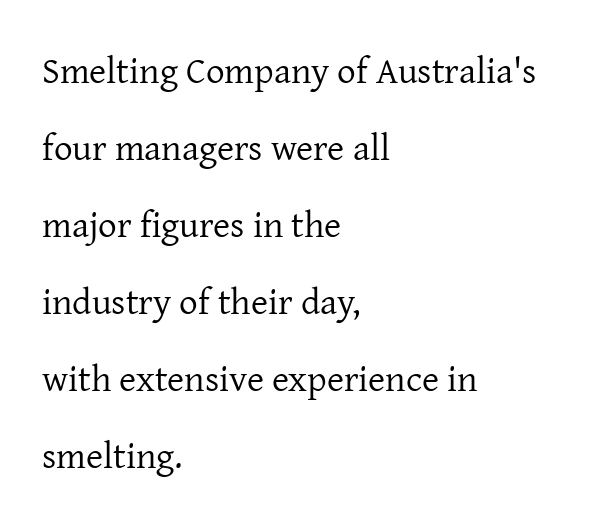
{"serif": "yes", "italic": "no", "bold": "no", "weight": "regular", "width": "normal", "stroke_contrast": "low", "x_height": "medium", "monospaced": "no", "underline": "no", "align": "left", "line_spacing": "loose", "line_spacing_ratio": 2.08, "letter_spacing": "normal", "letter_spacing_em": 0.0, "glyph_px": 37}
